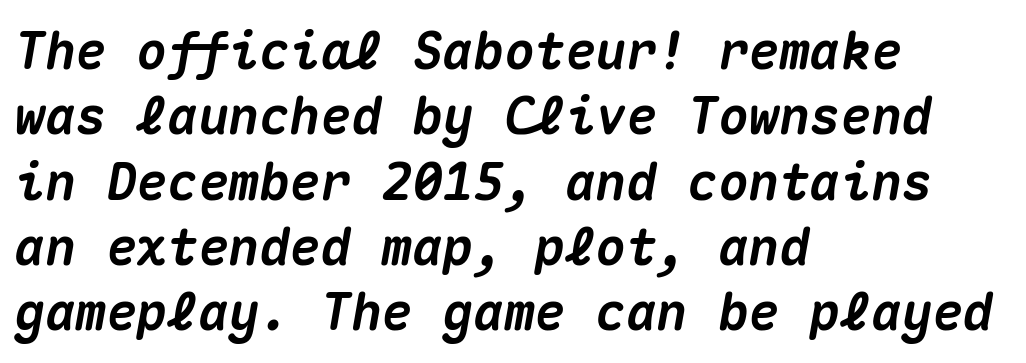
Weight check: bold — yes, fully. Fixed-width glyphs throughout — classic coding-font behaviour. Which margin do the lines hug? The left one — the right edge is uneven. Leading: standard. In terms of letterspacing, this is plain default setting.
